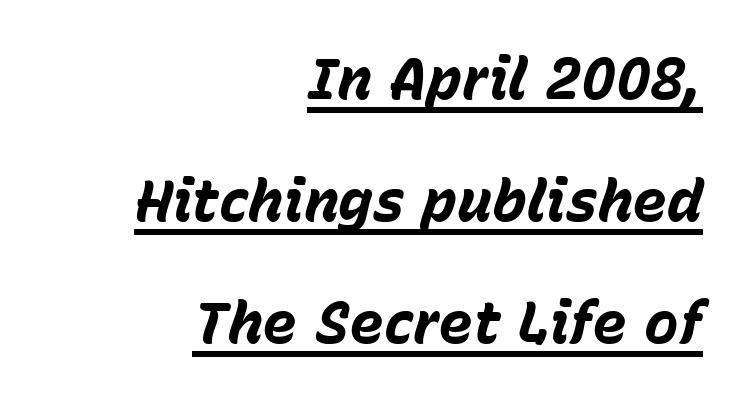
{"italic": "yes", "lean": "right", "slant_degrees": 15, "bold": "yes", "weight": "bold", "width": "normal", "stroke_contrast": "low", "x_height": "medium", "monospaced": "no", "underline": "yes", "align": "right", "line_spacing": "loose", "line_spacing_ratio": 2.1, "letter_spacing": "normal", "letter_spacing_em": 0.0, "glyph_px": 58}
